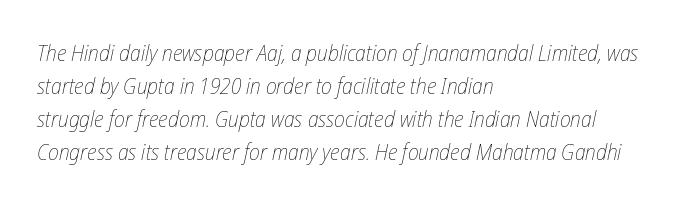
Q: Is the text bold? A: No.
Q: Is the text italic (slanted)? A: Yes, it leans right by about 12 degrees.
Q: Is the text underlined? A: No.
Q: How is the paragraph aligned? A: Left-aligned.
Q: Is the spacing between letters normal or unusually wide? A: Normal.
Q: Is the spacing between lines tight, normal or loose? A: Normal.
